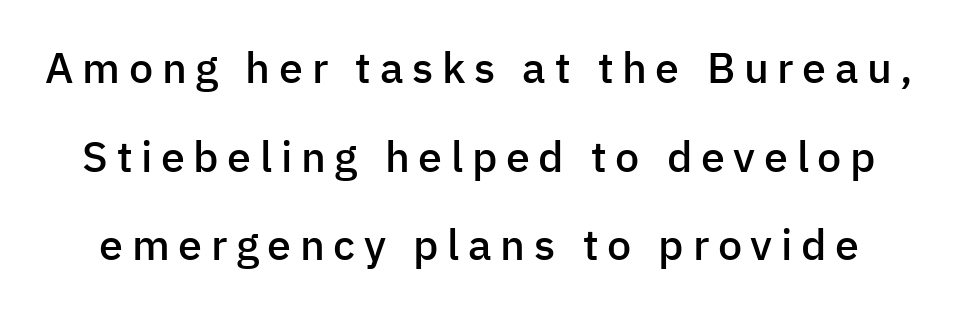
{"serif": "no", "italic": "no", "bold": "semi", "weight": "semibold", "width": "normal", "stroke_contrast": "low", "x_height": "medium", "monospaced": "no", "underline": "no", "line_spacing": "loose", "line_spacing_ratio": 2.06, "letter_spacing": "wide", "letter_spacing_em": 0.2, "glyph_px": 43}
